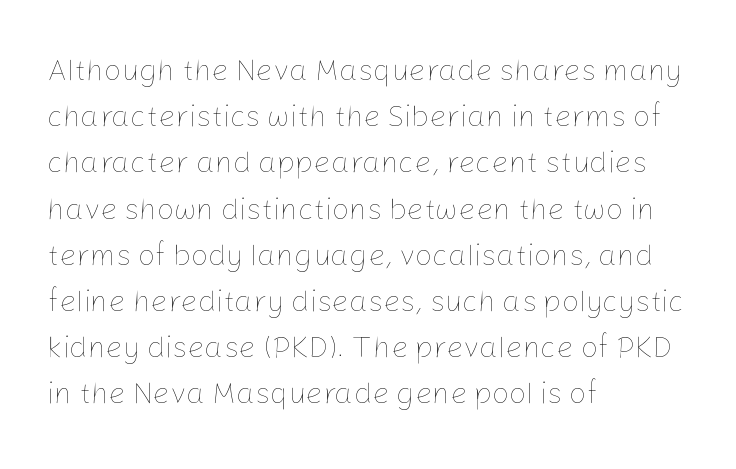
The image shows 30 px thin type, upright; set left-aligned, normal line spacing (1.54x), normal letter spacing, not underlined; low stroke contrast and a medium x-height.
